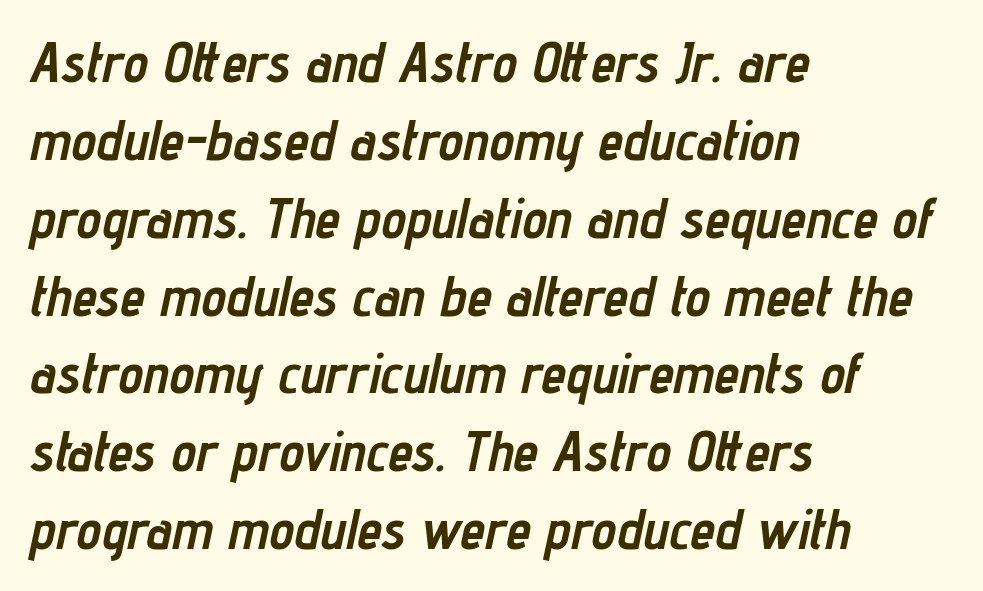
{"italic": "yes", "lean": "right", "slant_degrees": 12, "bold": "yes", "weight": "semibold", "width": "condensed", "stroke_contrast": "low", "x_height": "medium", "monospaced": "no", "underline": "no", "align": "left", "line_spacing": "normal", "line_spacing_ratio": 1.39, "letter_spacing": "normal", "letter_spacing_em": 0.0, "glyph_px": 56}
